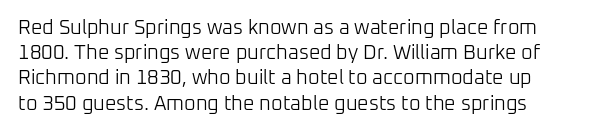
Q: Is the text bold? A: No.
Q: Is the text italic (slanted)? A: No, it is upright.
Q: Is the text underlined? A: No.
Q: Is the spacing between letters normal or unusually wide? A: Normal.
Q: Is the spacing between lines tight, normal or loose? A: Normal.
